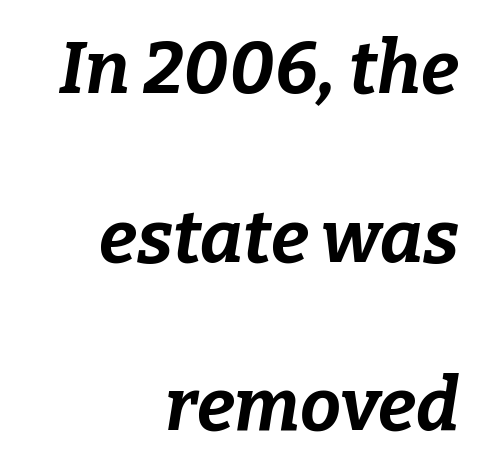
The image shows 73 px bold type, italic (leaning right); set right-aligned, loose line spacing (2.31x), normal letter spacing, not underlined; low stroke contrast and a medium x-height.
